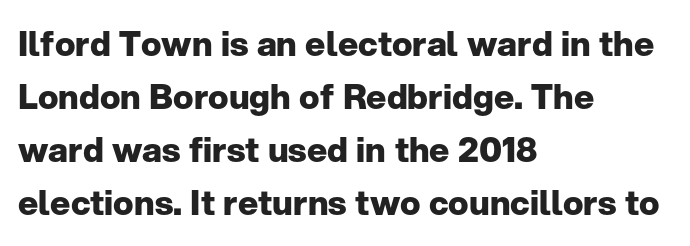
Q: Is the text bold? A: Yes.
Q: Is the text italic (slanted)? A: No, it is upright.
Q: Is the typeface a serif or a sans-serif typeface? A: Sans-serif.
Q: Is the text underlined? A: No.
Q: How is the paragraph aligned? A: Left-aligned.
Q: Is the spacing between letters normal or unusually wide? A: Normal.
Q: Is the spacing between lines tight, normal or loose? A: Normal.
Q: Width (condensed, normal, or wide)? A: Normal.
Q: Stroke contrast? A: Low.
Q: x-height? A: Medium.
Q: Monospaced? A: No.
